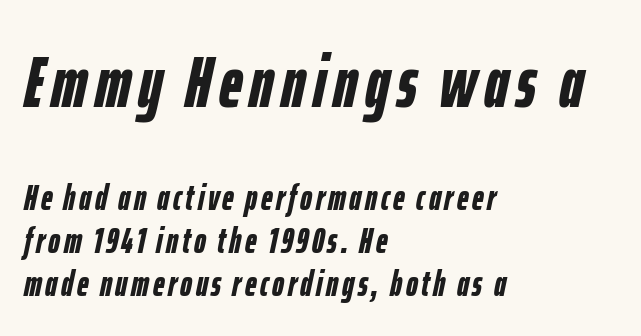
The image shows 73 px semibold, condensed type, italic (leaning right); set left-aligned, line spacing 1.19x, not underlined; the first (top) block is 2.03x larger; low stroke contrast and a medium x-height.
